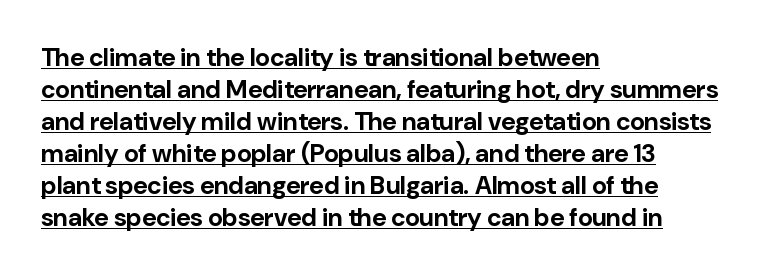
{"italic": "no", "bold": "yes", "underline": "yes", "align": "left", "line_spacing": "normal", "line_spacing_ratio": 1.28, "letter_spacing": "normal", "letter_spacing_em": 0.0, "glyph_px": 25}
